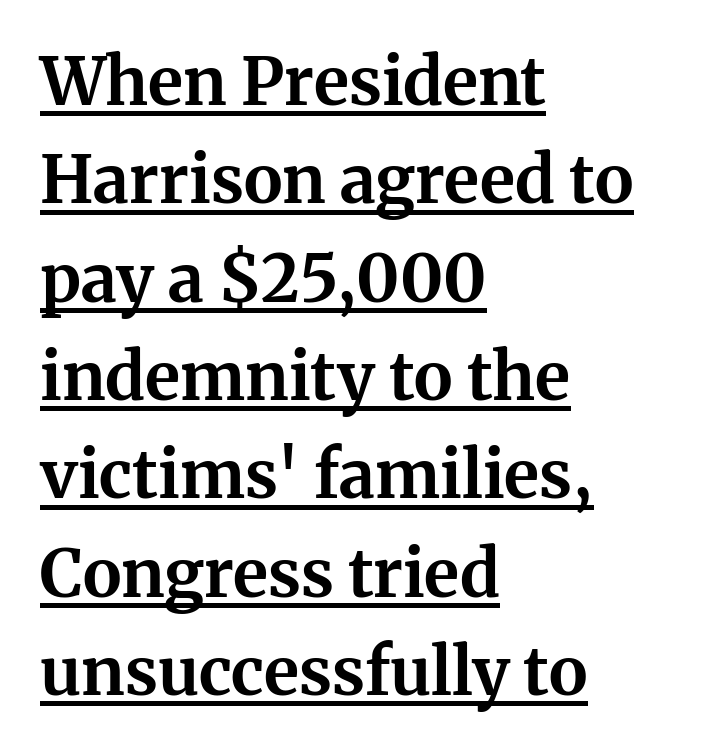
{"serif": "yes", "italic": "no", "bold": "yes", "weight": "bold", "width": "normal", "stroke_contrast": "medium", "x_height": "medium", "monospaced": "no", "underline": "yes", "align": "left", "line_spacing": "normal", "line_spacing_ratio": 1.49, "letter_spacing": "normal", "letter_spacing_em": 0.0, "glyph_px": 66}
